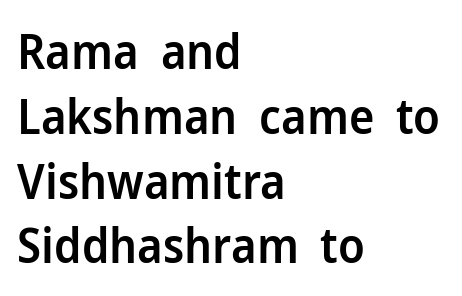
The image shows 48 px semibold sans-serif type, upright; set left-aligned, normal line spacing (1.35x), normal letter spacing, not underlined; low stroke contrast and a medium x-height.
